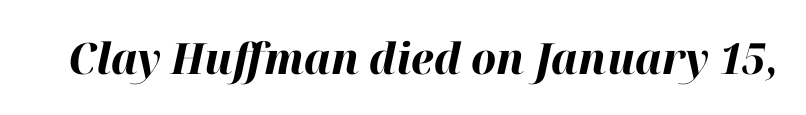
{"italic": "yes", "lean": "right", "slant_degrees": 12, "bold": "yes", "weight": "bold", "width": "normal", "stroke_contrast": "high", "x_height": "medium", "monospaced": "no", "underline": "no", "letter_spacing": "normal", "letter_spacing_em": 0.0, "glyph_px": 43}
